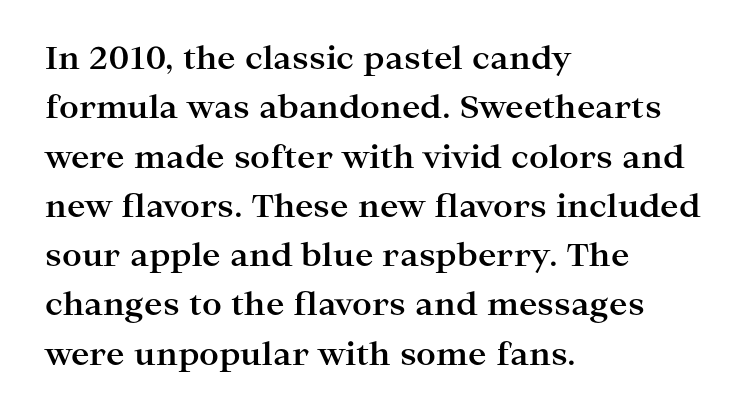
Q: Is the text bold? A: Yes.
Q: Is the text italic (slanted)? A: No, it is upright.
Q: Is the typeface a serif or a sans-serif typeface? A: Serif.
Q: Is the text underlined? A: No.
Q: How is the paragraph aligned? A: Left-aligned.
Q: Is the spacing between letters normal or unusually wide? A: Normal.
Q: Is the spacing between lines tight, normal or loose? A: Normal.
Q: Width (condensed, normal, or wide)? A: Wide.
Q: Stroke contrast? A: High.
Q: x-height? A: Medium.
Q: Monospaced? A: No.
